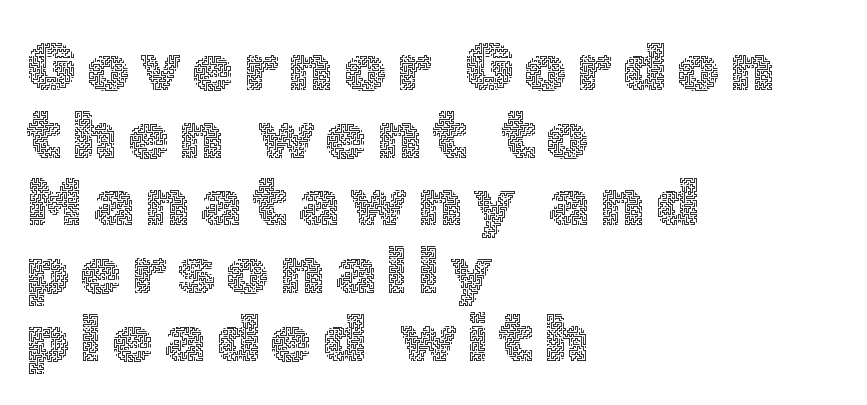
{"italic": "no", "bold": "no", "weight": "thin", "width": "normal", "x_height": "medium", "monospaced": "no", "underline": "no", "align": "left", "line_spacing": "tight", "line_spacing_ratio": 1.01, "glyph_px": 67}
